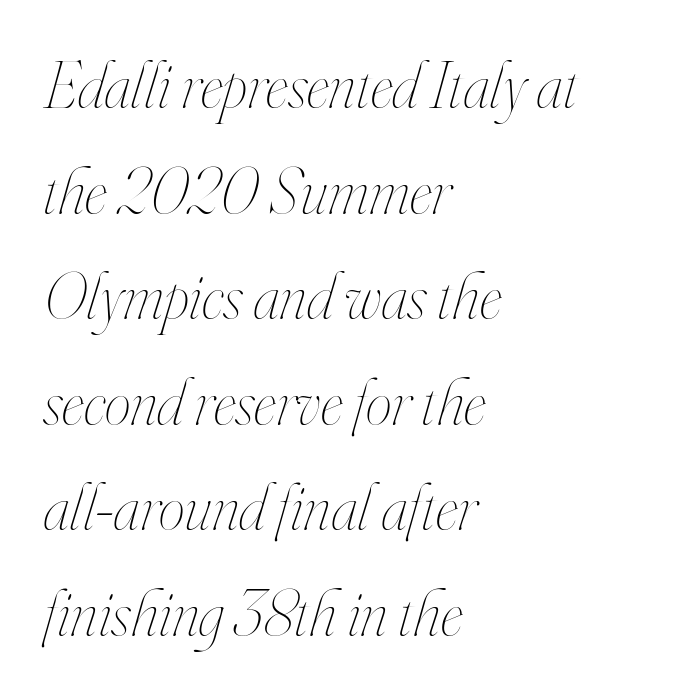
{"italic": "yes", "lean": "right", "slant_degrees": 16, "bold": "no", "weight": "thin", "width": "condensed", "stroke_contrast": "high", "x_height": "small", "monospaced": "no", "underline": "no", "align": "left", "line_spacing": "normal", "line_spacing_ratio": 1.6, "letter_spacing": "normal", "letter_spacing_em": 0.0, "glyph_px": 66}
